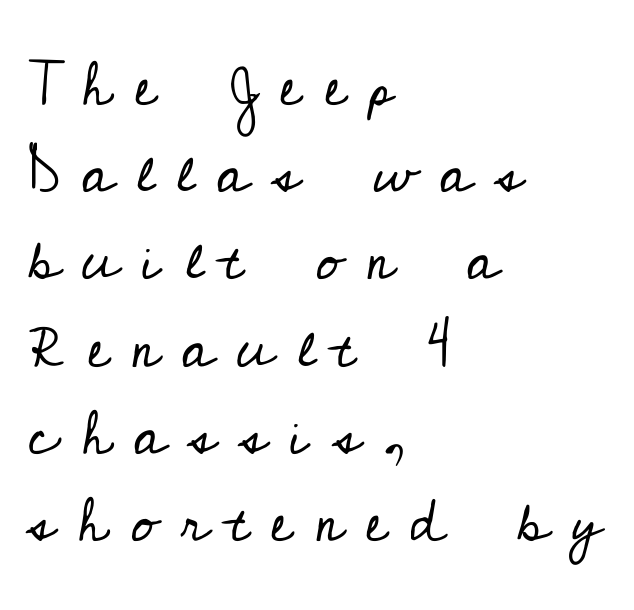
{"serif": "yes", "bold": "no", "weight": "regular", "width": "normal", "stroke_contrast": "low", "x_height": "small", "monospaced": "no", "underline": "no", "align": "left", "line_spacing": "normal", "line_spacing_ratio": 1.43, "letter_spacing": "wide", "letter_spacing_em": 0.37, "glyph_px": 61}
